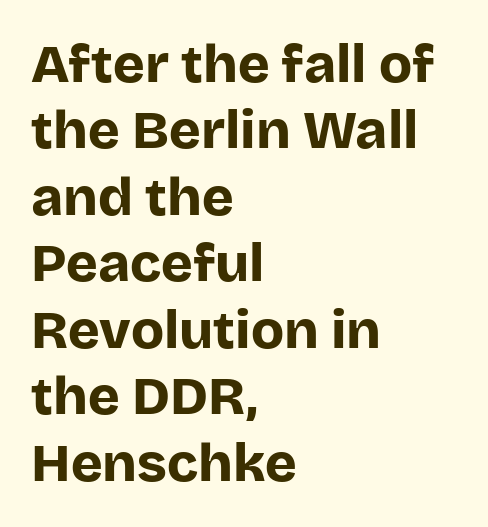
Q: Is the text bold? A: Yes.
Q: Is the text italic (slanted)? A: No, it is upright.
Q: Is the typeface a serif or a sans-serif typeface? A: Sans-serif.
Q: Is the text underlined? A: No.
Q: How is the paragraph aligned? A: Left-aligned.
Q: Is the spacing between letters normal or unusually wide? A: Normal.
Q: Width (condensed, normal, or wide)? A: Normal.
Q: Stroke contrast? A: Low.
Q: x-height? A: Large.
Q: Monospaced? A: No.
